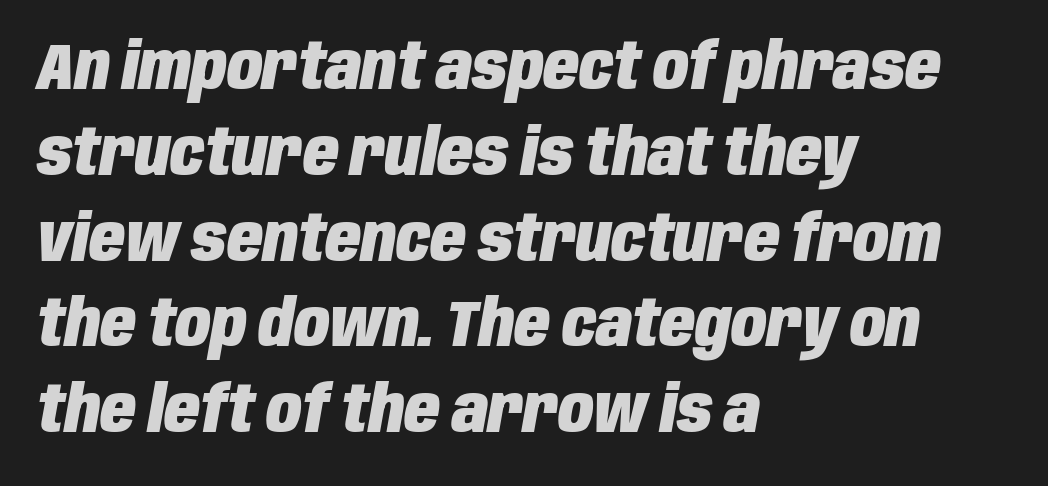
The image shows 65 px heavy, condensed type, italic (leaning right); set left-aligned, normal line spacing (1.32x), normal letter spacing, not underlined; low stroke contrast and a large x-height.
